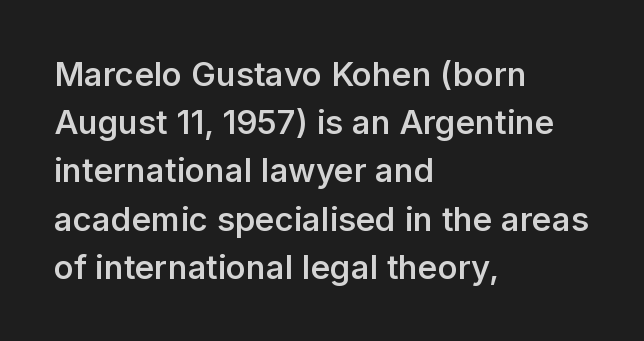
{"serif": "no", "italic": "no", "bold": "semi", "weight": "semibold", "width": "normal", "stroke_contrast": "low", "x_height": "medium", "monospaced": "no", "underline": "no", "align": "left", "line_spacing": "normal", "line_spacing_ratio": 1.46, "letter_spacing": "normal", "letter_spacing_em": 0.0, "glyph_px": 33}
